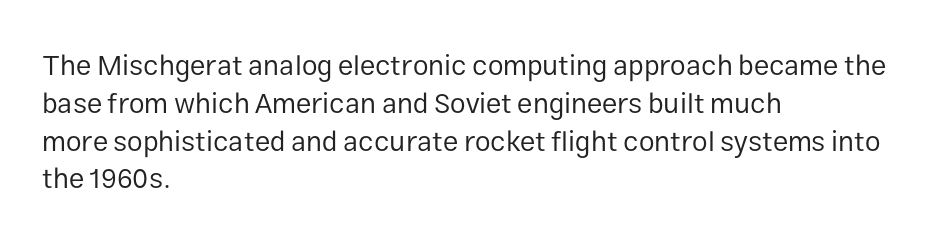
Summary of vertical rhythm: regular, with standard interline spacing. The strip under each line holds only bare page. Is this a fixed-width face? No — the glyphs have proportional, varying widths. What kind of face is this? One without serifs — a sans.
